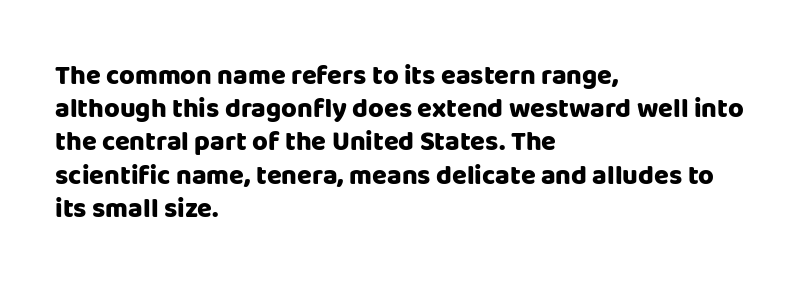
{"italic": "no", "bold": "yes", "underline": "no", "align": "left", "line_spacing_ratio": 1.23, "letter_spacing": "normal", "letter_spacing_em": 0.0, "glyph_px": 27}
